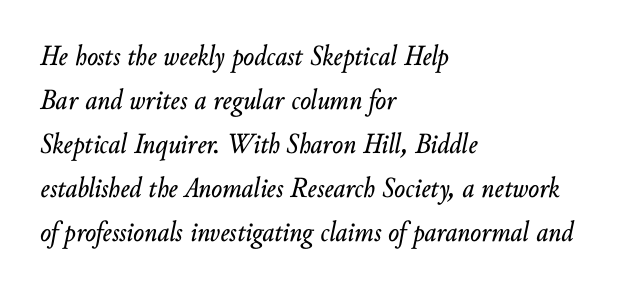
Q: Is the text italic (slanted)? A: Yes, it leans right by about 10 degrees.
Q: Is the text underlined? A: No.
Q: How is the paragraph aligned? A: Left-aligned.
Q: Is the spacing between letters normal or unusually wide? A: Normal.
Q: Is the spacing between lines tight, normal or loose? A: Normal.
Q: Width (condensed, normal, or wide)? A: Normal.
Q: Stroke contrast? A: Low.
Q: x-height? A: Small.
Q: Monospaced? A: No.
